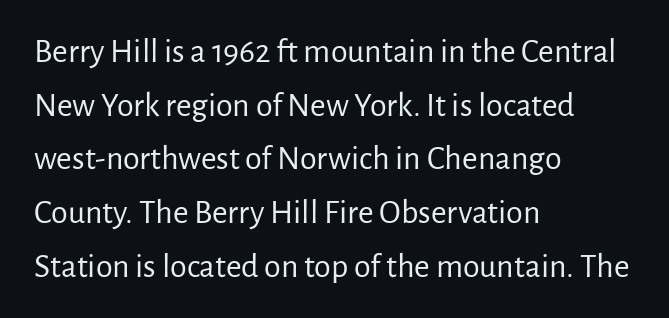
Q: Is the text bold? A: No.
Q: Is the text italic (slanted)? A: No, it is upright.
Q: Is the typeface a serif or a sans-serif typeface? A: Sans-serif.
Q: Is the text underlined? A: No.
Q: How is the paragraph aligned? A: Left-aligned.
Q: Is the spacing between letters normal or unusually wide? A: Normal.
Q: Is the spacing between lines tight, normal or loose? A: Normal.
Q: Width (condensed, normal, or wide)? A: Normal.
Q: Stroke contrast? A: Low.
Q: x-height? A: Medium.
Q: Monospaced? A: No.
